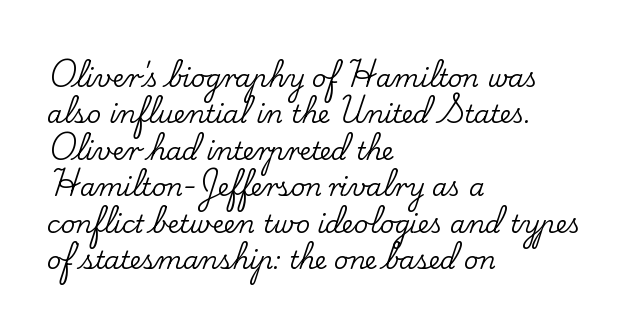
Plain, unruled lines of type. The type is set solid horizontally, with unmodified tracking. Regarding leading, the lines here are spaced in the standard way.
